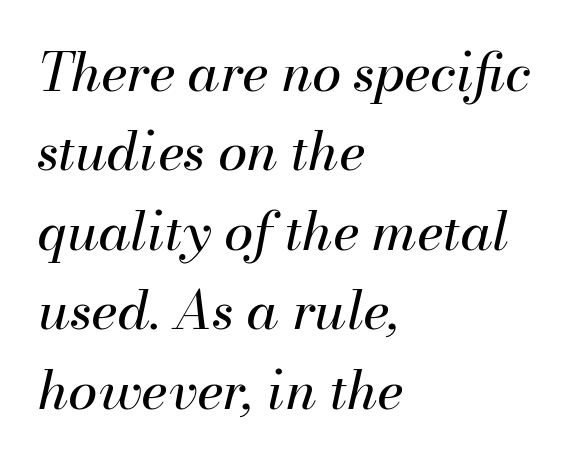
The image shows 53 px regular-weight type, italic (leaning right); set left-aligned, normal line spacing (1.5x), normal letter spacing, not underlined; medium stroke contrast and a small x-height.
